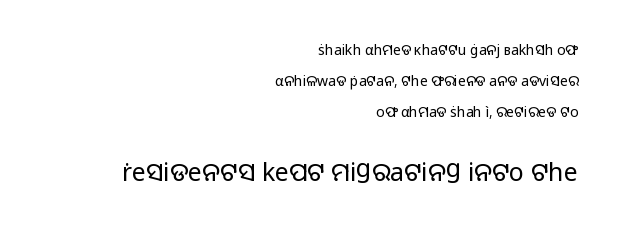
{"italic": "no", "bold": "no", "underline": "no", "align": "right", "line_spacing": "loose", "line_spacing_ratio": 2.23, "letter_spacing": "normal", "letter_spacing_em": 0.0, "larger_block": "second", "size_ratio": 1.79, "glyph_px": 25}
